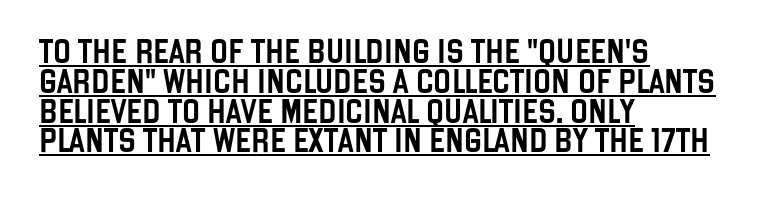
Tracking here is standard; glyphs follow each other at the usual distance. Nope, not italic — everything's standing straight. Each line starts at the same left margin while the right side varies. What decoration does the sample have? An underline.
